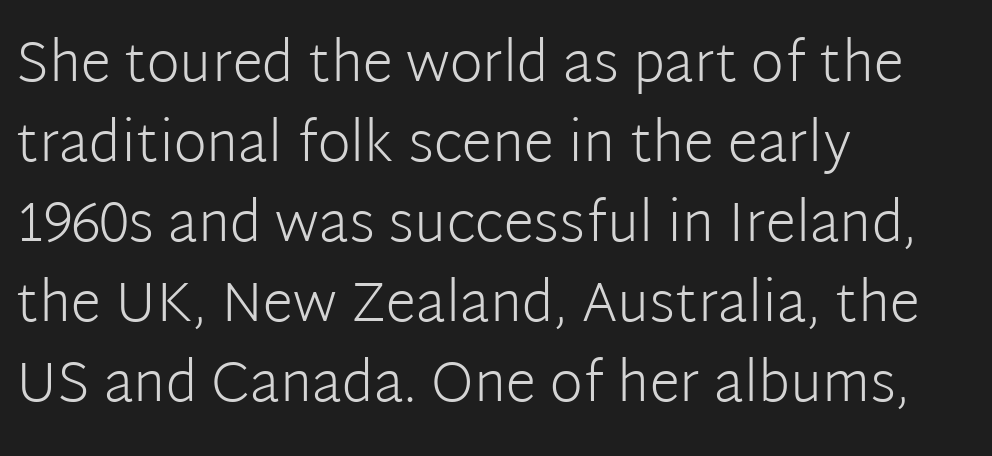
Q: Is the text bold? A: No.
Q: Is the text italic (slanted)? A: No, it is upright.
Q: Is the typeface a serif or a sans-serif typeface? A: Sans-serif.
Q: Is the text underlined? A: No.
Q: How is the paragraph aligned? A: Left-aligned.
Q: Is the spacing between letters normal or unusually wide? A: Normal.
Q: Is the spacing between lines tight, normal or loose? A: Normal.
Q: Width (condensed, normal, or wide)? A: Normal.
Q: Stroke contrast? A: Low.
Q: x-height? A: Medium.
Q: Monospaced? A: No.
